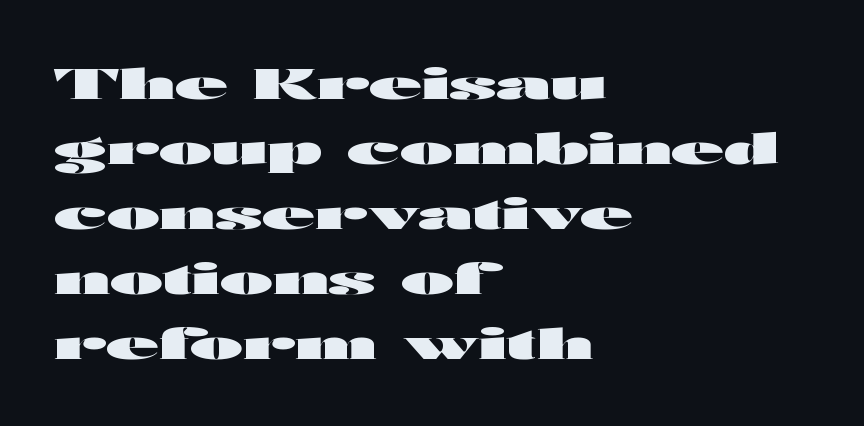
Q: Is the text bold? A: Yes.
Q: Is the text italic (slanted)? A: No, it is upright.
Q: Is the typeface a serif or a sans-serif typeface? A: Sans-serif.
Q: Is the text underlined? A: No.
Q: How is the paragraph aligned? A: Left-aligned.
Q: Is the spacing between letters normal or unusually wide? A: Normal.
Q: Is the spacing between lines tight, normal or loose? A: Normal.
Q: Width (condensed, normal, or wide)? A: Wide.
Q: Stroke contrast? A: High.
Q: x-height? A: Medium.
Q: Monospaced? A: No.
